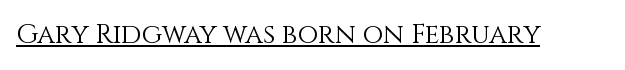
Q: Is the text bold? A: No.
Q: Is the text italic (slanted)? A: No, it is upright.
Q: Is the text underlined? A: Yes.
Q: Is the spacing between letters normal or unusually wide? A: Normal.
